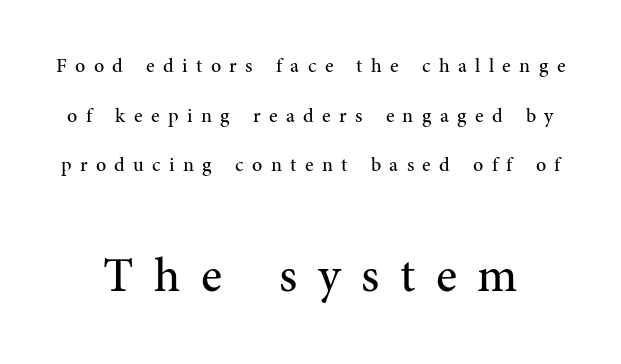
Q: Is the text bold? A: No.
Q: Is the text italic (slanted)? A: No, it is upright.
Q: Is the typeface a serif or a sans-serif typeface? A: Serif.
Q: Is the text underlined? A: No.
Q: Is the spacing between letters normal or unusually wide? A: Unusually wide.
Q: Is the spacing between lines tight, normal or loose? A: Loose.
Q: Which block of text is set in a larger size, the first (top) or the second (bottom)? A: The second (bottom) one.
Q: Width (condensed, normal, or wide)? A: Normal.
Q: Stroke contrast? A: Medium.
Q: x-height? A: Medium.
Q: Monospaced? A: No.
